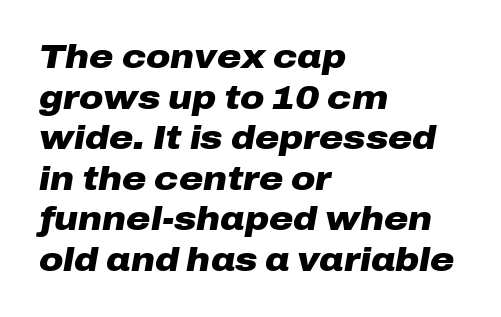
The characters look thick and weighty, a clear bold. Each letter keeps its own natural width here, so spacing adapts to shape. The passage is arranged the way most books set body copy — flush left. Yep, that's italic — everything's leaning.
